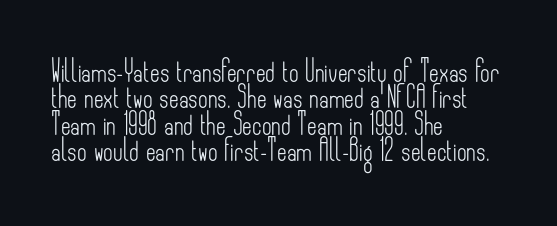
The image shows 21 px text type, upright; set left-aligned, normal line spacing (1.26x), normal letter spacing, not underlined.
